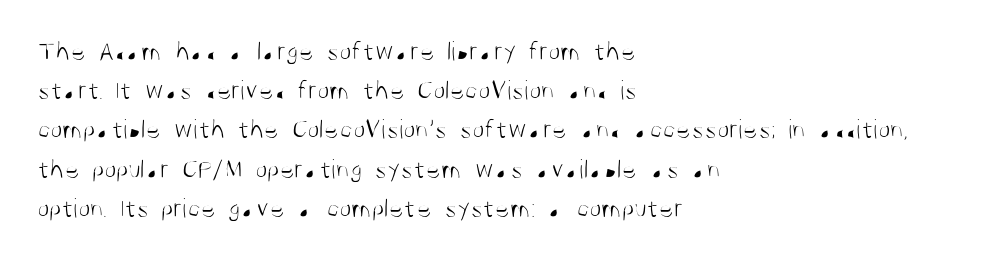
Looks like regular typesetting: each glyph gets only the width it needs. When letters stand straight like this, we call the style roman or upright. Reading down the block, your eye returns to a fixed left position each line. Letters rest on an invisible, unmarked baseline. One glance says typical: line gaps are just what's usual.
